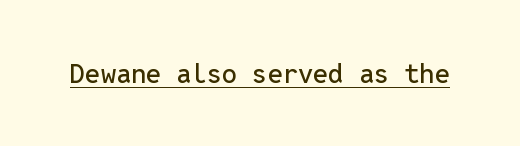
In terms of letterspacing, this is plain default setting. Ascenders rise straight up at ninety degrees. Underline: present.
